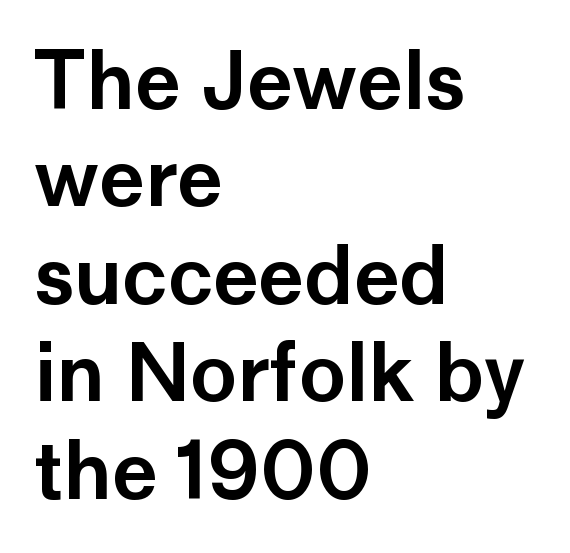
The image shows 78 px sans-serif type, upright; set left-aligned, normal line spacing (1.25x), normal letter spacing, not underlined; low stroke contrast and a medium x-height.
